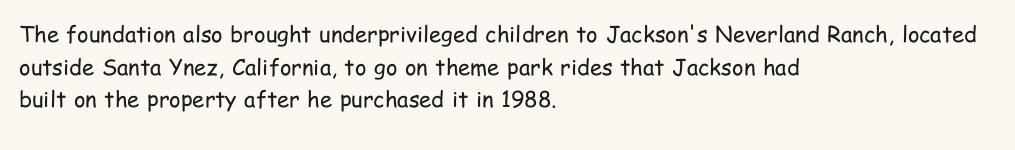
The image shows 22 px text type, upright; set left-aligned, normal line spacing (1.48x), normal letter spacing, not underlined.
